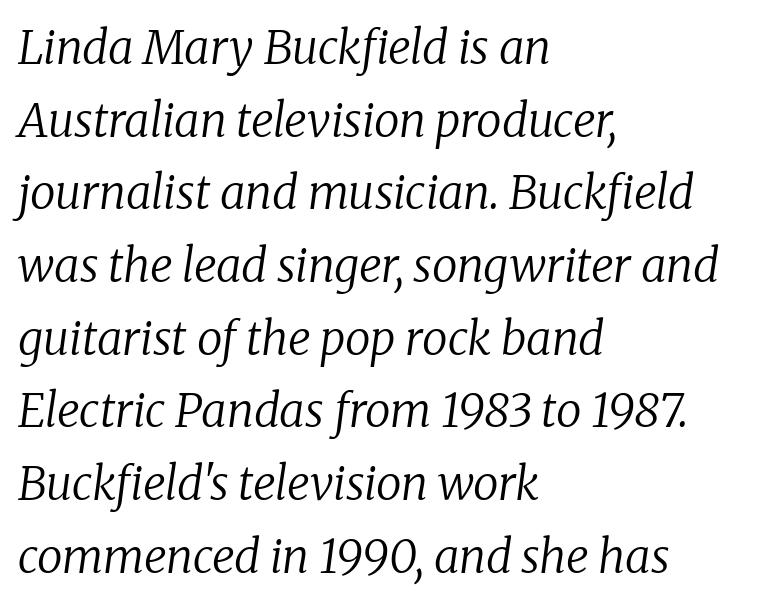
The image shows 46 px regular-weight serif type, italic (leaning right); set left-aligned, normal line spacing (1.58x), normal letter spacing, not underlined; low stroke contrast and a medium x-height.
